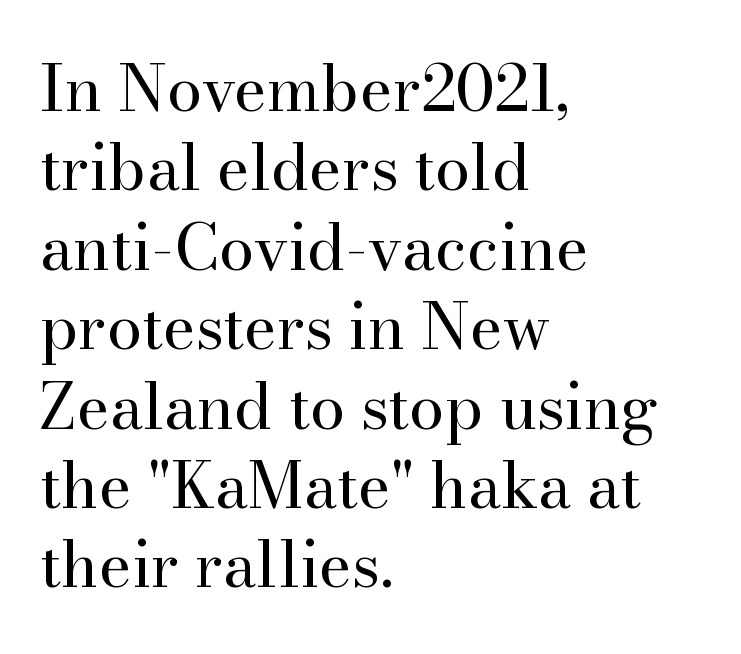
{"serif": "yes", "italic": "no", "bold": "no", "weight": "regular", "width": "normal", "stroke_contrast": "high", "x_height": "small", "monospaced": "no", "underline": "no", "align": "left", "line_spacing": "normal", "line_spacing_ratio": 1.26, "letter_spacing": "normal", "letter_spacing_em": 0.0, "glyph_px": 63}
